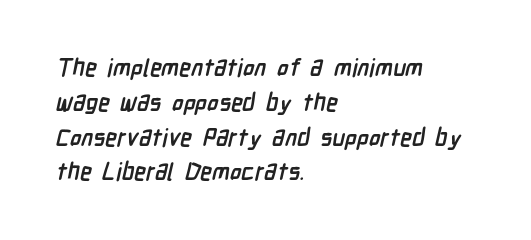
Casual observation: everything's shoved over to the left. The horizontal fit of the characters is conventional and even. The characters look thick and weighty, a clear bold. The zone under the glyphs is completely vacant. Notice how descenders clear the ascenders below comfortably — that's standard leading.
